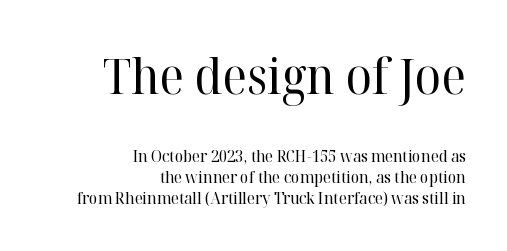
{"serif": "yes", "italic": "no", "bold": "no", "weight": "regular", "width": "normal", "stroke_contrast": "high", "x_height": "medium", "monospaced": "no", "underline": "no", "align": "right", "line_spacing": "normal", "line_spacing_ratio": 1.31, "letter_spacing": "normal", "letter_spacing_em": 0.0, "larger_block": "first", "size_ratio": 3.06, "glyph_px": 49}
